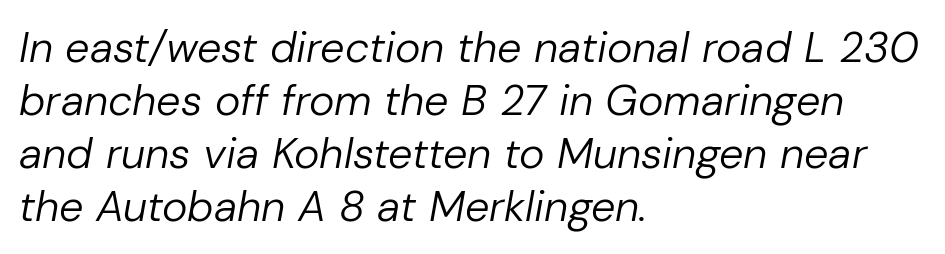
Q: Is the text bold? A: No.
Q: Is the text italic (slanted)? A: Yes, it leans right by about 10 degrees.
Q: Is the text underlined? A: No.
Q: How is the paragraph aligned? A: Left-aligned.
Q: Is the spacing between letters normal or unusually wide? A: Normal.
Q: Width (condensed, normal, or wide)? A: Normal.
Q: Stroke contrast? A: Low.
Q: x-height? A: Medium.
Q: Monospaced? A: No.
